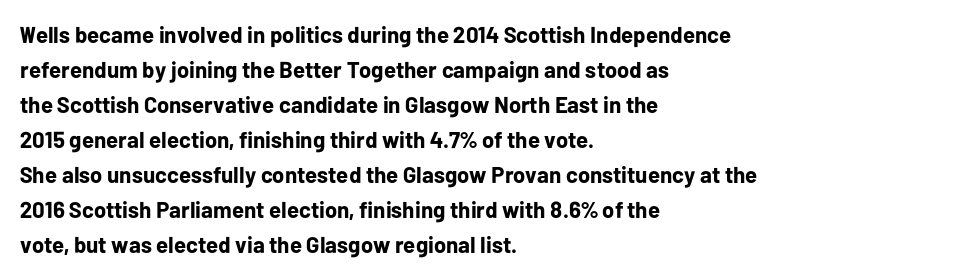
Q: Is the text bold? A: Yes.
Q: Is the text italic (slanted)? A: No, it is upright.
Q: Is the text underlined? A: No.
Q: How is the paragraph aligned? A: Left-aligned.
Q: Is the spacing between letters normal or unusually wide? A: Normal.
Q: Is the spacing between lines tight, normal or loose? A: Normal.
